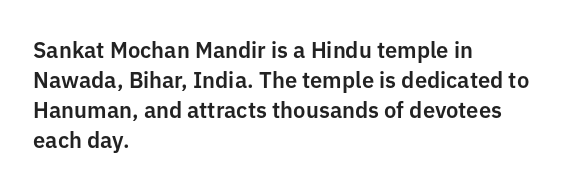
{"italic": "no", "underline": "no", "align": "left", "line_spacing": "normal", "line_spacing_ratio": 1.37, "letter_spacing": "normal", "letter_spacing_em": 0.0, "glyph_px": 22}
